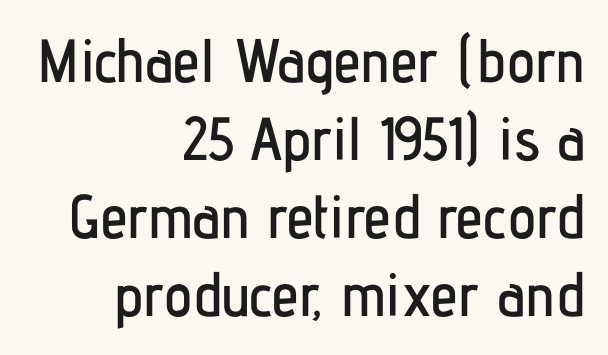
Q: Is the text italic (slanted)? A: No, it is upright.
Q: Is the typeface a serif or a sans-serif typeface? A: Sans-serif.
Q: Is the text underlined? A: No.
Q: How is the paragraph aligned? A: Right-aligned.
Q: Is the spacing between letters normal or unusually wide? A: Normal.
Q: Is the spacing between lines tight, normal or loose? A: Normal.
Q: Width (condensed, normal, or wide)? A: Condensed.
Q: Stroke contrast? A: Low.
Q: x-height? A: Medium.
Q: Monospaced? A: No.
